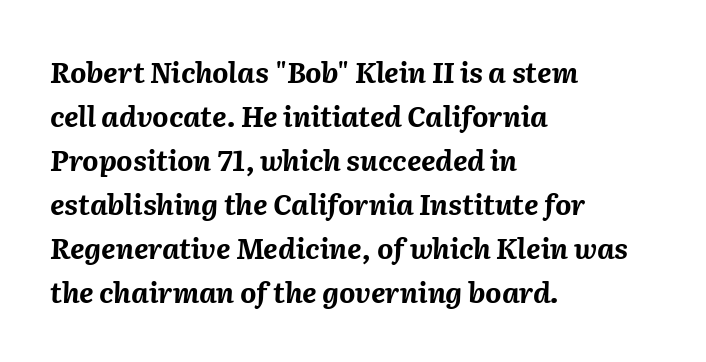
The image shows 28 px bold type, italic (leaning right); set left-aligned, normal line spacing (1.57x), normal letter spacing, not underlined; medium stroke contrast and a medium x-height.
